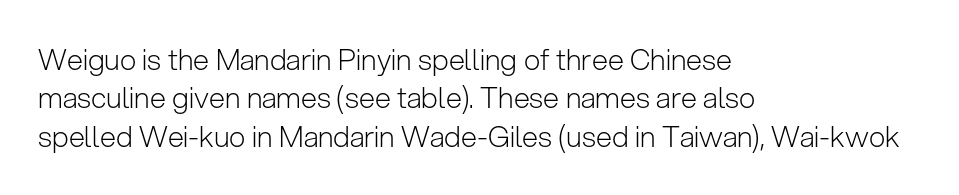
The image shows 29 px light sans-serif type, upright; set left-aligned, normal line spacing (1.32x), normal letter spacing, not underlined; low stroke contrast and a medium x-height.
